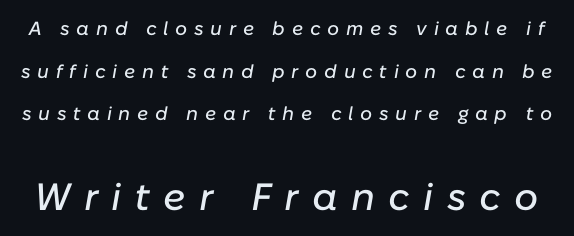
The specimen omits any rule beneath the text block's lines. Compared with typical paragraphs, the rows here are farther apart. Compared with typical body copy, the letter spacing here is much looser. Emphasis-style slanted type is in use. These two chunks differ in scale, with the bottom chunk taking the larger measure. The rendering uses natural spacing where letterforms have individual widths.
